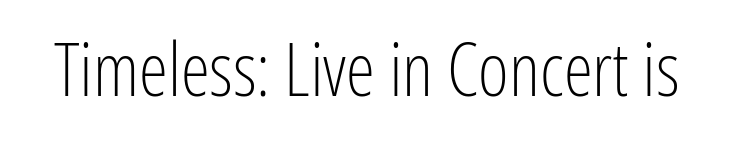
Each word holds together tightly as a unit, with standard inter-letter gaps. The weight would be labelled regular, book, light, or lighter still. Here the designer chose a conventional face with non-uniform glyph widths. This sample uses a sans-serif face. Only glyphs here, with clear space below each row. Ordinary non-slanted type is in use.
